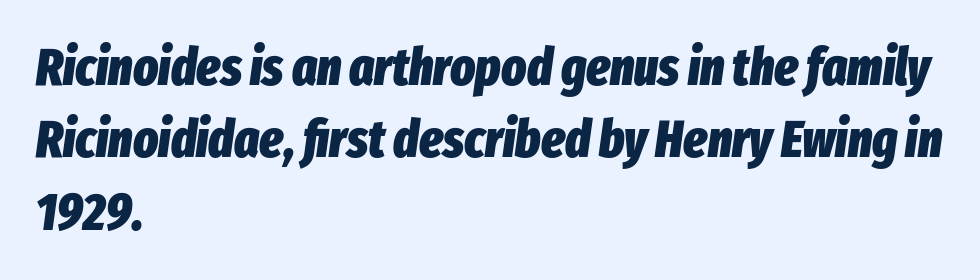
{"italic": "yes", "lean": "right", "slant_degrees": 8, "bold": "yes", "weight": "heavy", "width": "condensed", "stroke_contrast": "low", "x_height": "medium", "monospaced": "no", "underline": "no", "align": "left", "line_spacing": "normal", "line_spacing_ratio": 1.39, "letter_spacing": "normal", "letter_spacing_em": 0.0, "glyph_px": 52}
